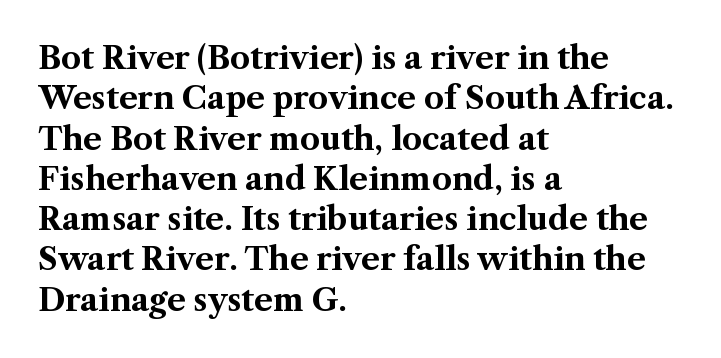
{"serif": "yes", "italic": "no", "bold": "yes", "weight": "bold", "width": "normal", "stroke_contrast": "medium", "x_height": "medium", "monospaced": "no", "underline": "no", "align": "left", "line_spacing": "normal", "line_spacing_ratio": 1.3, "letter_spacing": "normal", "letter_spacing_em": 0.0, "glyph_px": 31}
